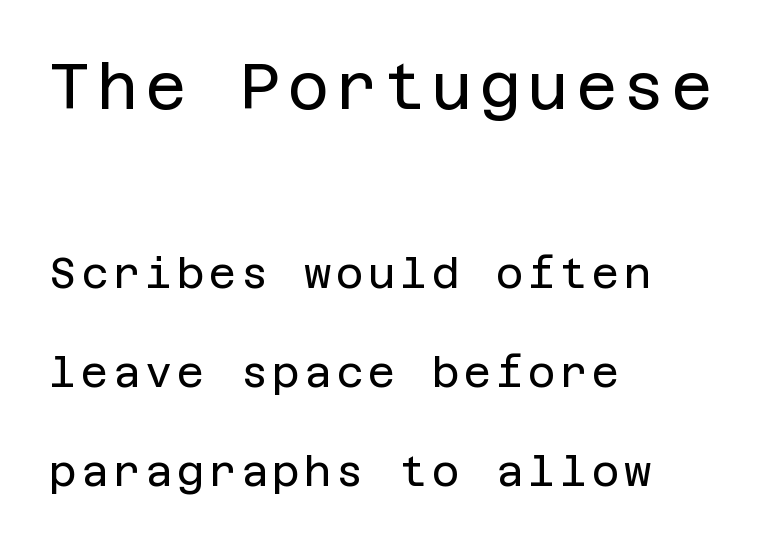
Q: Is the text bold? A: No.
Q: Is the text italic (slanted)? A: No, it is upright.
Q: Is the typeface a serif or a sans-serif typeface? A: Sans-serif.
Q: Is the text underlined? A: No.
Q: How is the paragraph aligned? A: Left-aligned.
Q: Is the spacing between lines tight, normal or loose? A: Loose.
Q: Which block of text is set in a larger size, the first (top) or the second (bottom)? A: The first (top) one.
Q: Width (condensed, normal, or wide)? A: Normal.
Q: Stroke contrast? A: Low.
Q: x-height? A: Large.
